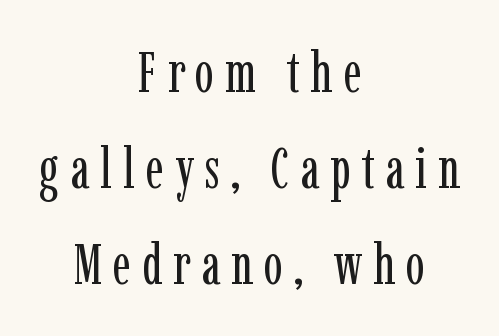
The image shows 57 px regular-weight, condensed serif type, upright; set centered, normal line spacing (1.68x), not underlined; low stroke contrast and a medium x-height.
